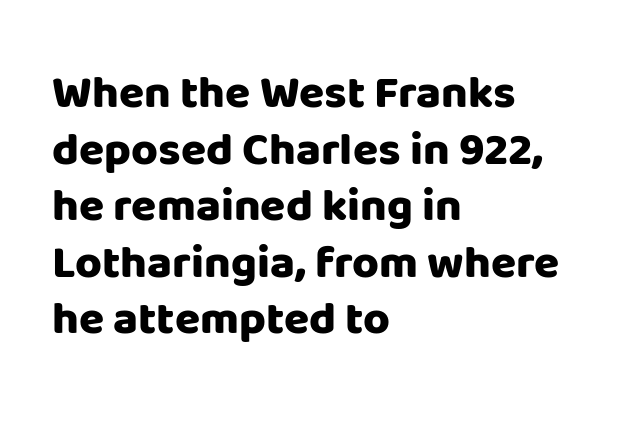
Grotesque or geometric, the face here clearly has no serifs. If you drew a line through each stem, it would be perfectly vertical. Leftover space on each line is placed entirely after the last word. Notice how thick the strokes are: this is what a full bold looks like.
